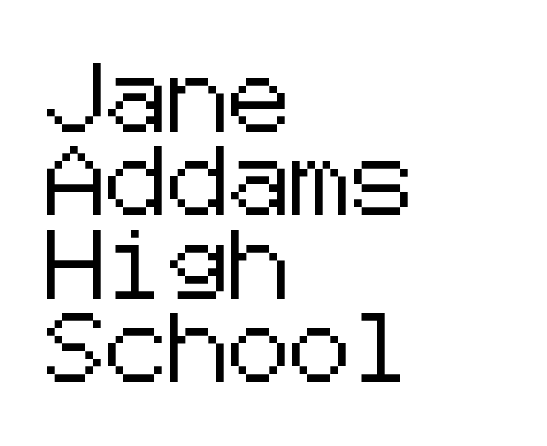
{"serif": "no", "italic": "no", "width": "normal", "stroke_contrast": "low", "x_height": "medium", "underline": "no", "align": "left", "line_spacing_ratio": 1.21, "letter_spacing": "normal", "letter_spacing_em": 0.0, "glyph_px": 69}
